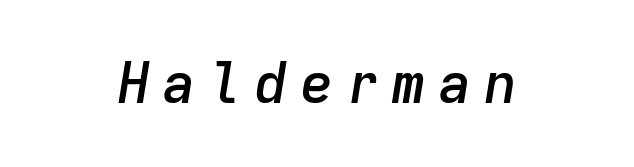
Q: Is the text bold? A: Semi-bold.
Q: Is the text italic (slanted)? A: Yes, it leans right by about 9 degrees.
Q: Is the text underlined? A: No.
Q: How is the paragraph aligned? A: Centered.
Q: Is the spacing between letters normal or unusually wide? A: Unusually wide.
Q: Width (condensed, normal, or wide)? A: Normal.
Q: Stroke contrast? A: Low.
Q: x-height? A: Medium.
Q: Monospaced? A: Yes.
